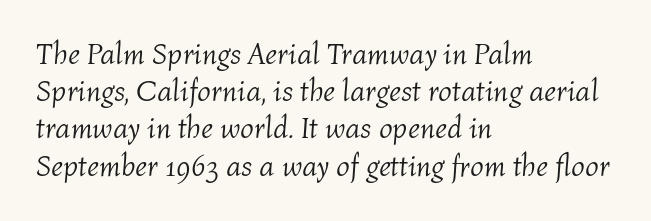
The image shows 30 px light type, italic (leaning right); set left-aligned, line spacing 1.24x, normal letter spacing, not underlined; medium stroke contrast and a medium x-height.
